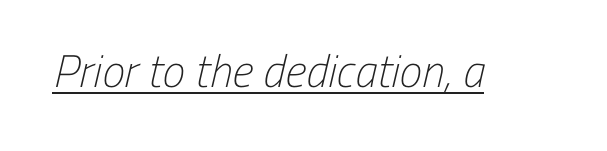
The image shows 46 px light, condensed sans-serif type; set normal letter spacing, underlined; low stroke contrast and a medium x-height.
